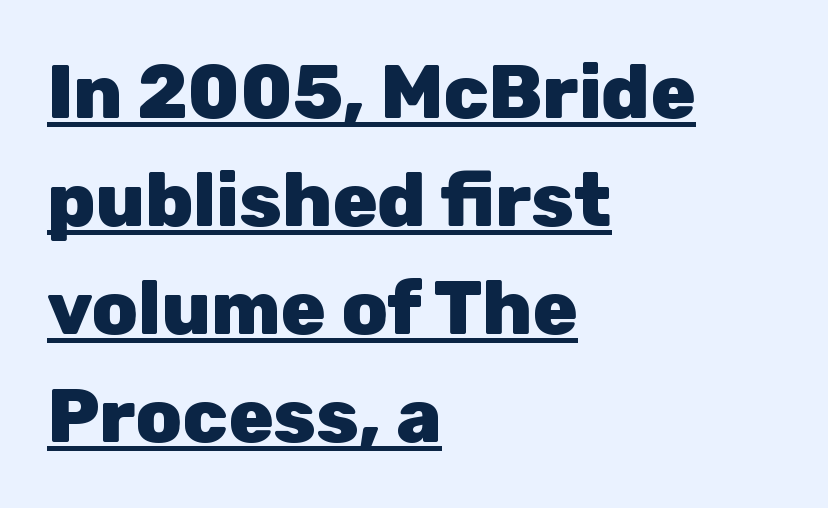
The image shows 75 px heavy sans-serif type, upright; set left-aligned, normal line spacing (1.44x), normal letter spacing, underlined; low stroke contrast and a medium x-height.
